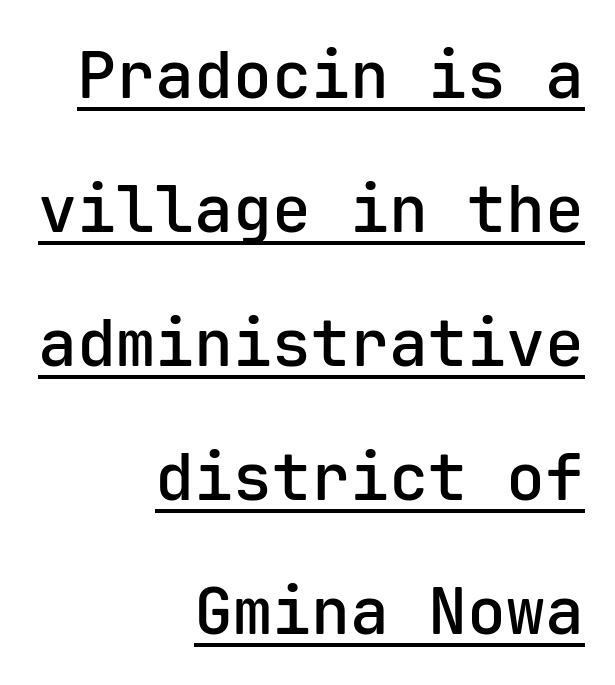
A roman cut, with each character standing at attention. Notice the strokes are somewhat thickened but not fully heavy: this is a semibold. Short note: letters normally spaced. Is this a fixed-width face? Yes — each glyph sits in an identical cell.
